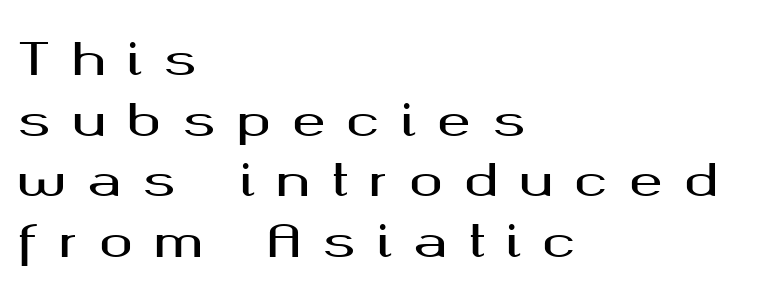
Q: Is the text italic (slanted)? A: No, it is upright.
Q: Is the typeface a serif or a sans-serif typeface? A: Sans-serif.
Q: Is the text underlined? A: No.
Q: How is the paragraph aligned? A: Left-aligned.
Q: Is the spacing between letters normal or unusually wide? A: Unusually wide.
Q: Is the spacing between lines tight, normal or loose? A: Normal.
Q: Width (condensed, normal, or wide)? A: Wide.
Q: Stroke contrast? A: Medium.
Q: x-height? A: Medium.
Q: Monospaced? A: No.
